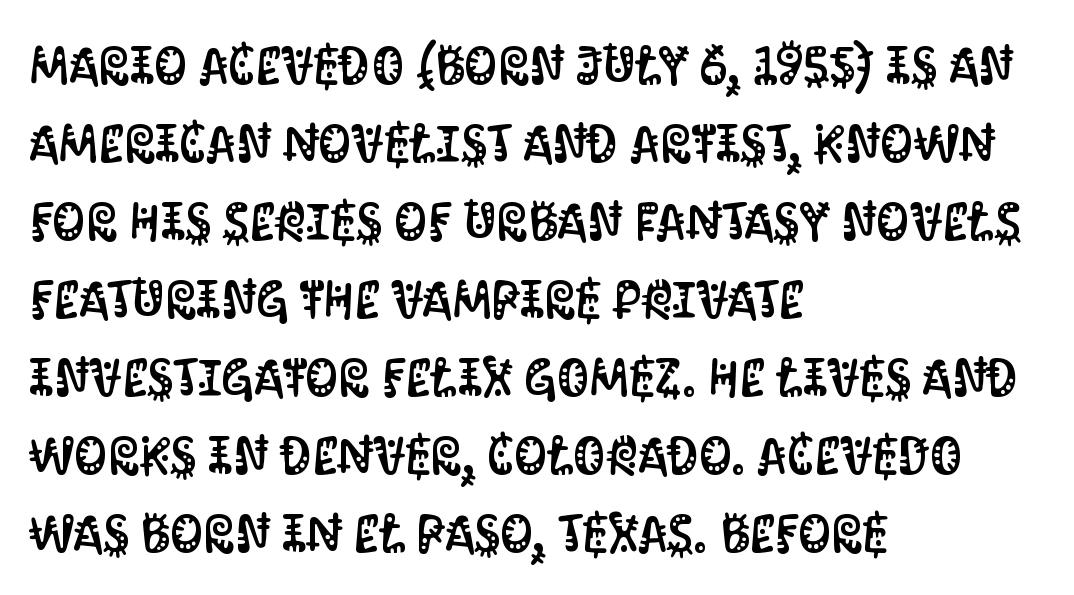
The zone under the glyphs is completely vacant. Words appear dense and cohesive because spacing is normal. The letters carry no serifs — their stems end cleanly without finishing strokes. Each letter keeps its own natural width here, so spacing adapts to shape.
